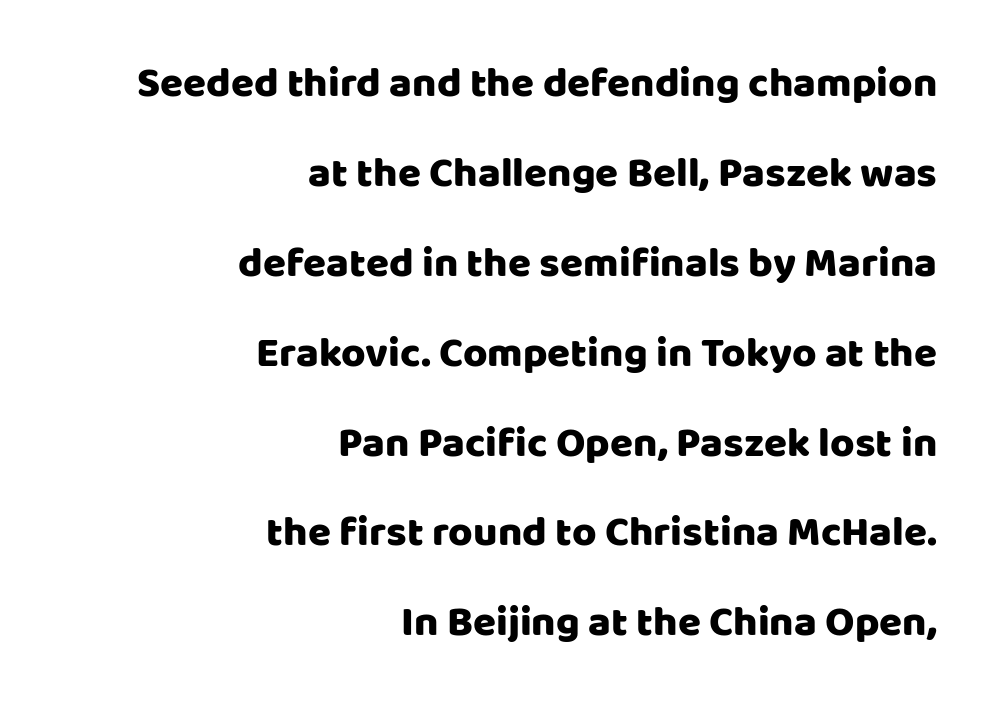
{"serif": "no", "italic": "no", "width": "normal", "stroke_contrast": "low", "x_height": "large", "monospaced": "no", "underline": "no", "align": "right", "line_spacing": "loose", "line_spacing_ratio": 2.14, "letter_spacing": "normal", "letter_spacing_em": 0.0, "glyph_px": 42}
